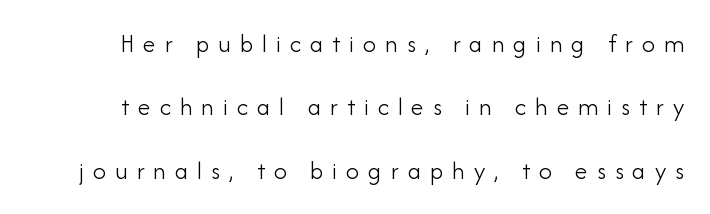
Q: Is the text bold? A: No.
Q: Is the text italic (slanted)? A: No, it is upright.
Q: Is the text underlined? A: No.
Q: Is the spacing between letters normal or unusually wide? A: Unusually wide.
Q: Is the spacing between lines tight, normal or loose? A: Loose.
